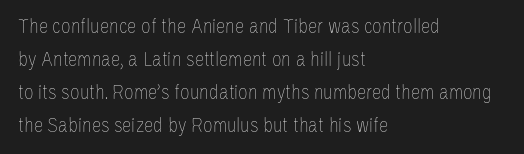
The image shows 21 px text type, upright; set left-aligned, normal line spacing (1.57x), normal letter spacing, not underlined.
